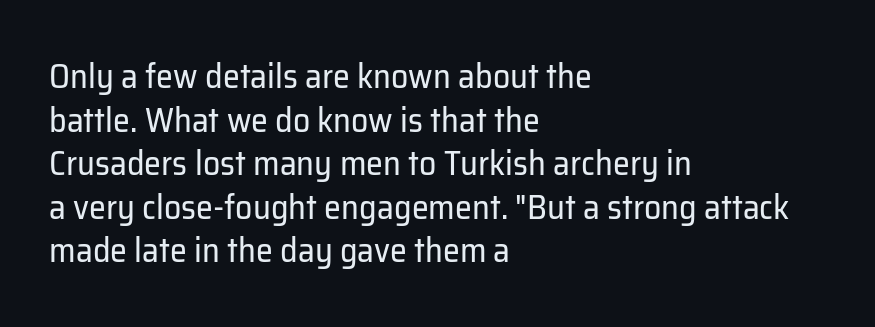
{"serif": "no", "italic": "no", "bold": "no", "weight": "regular", "width": "normal", "stroke_contrast": "low", "x_height": "medium", "monospaced": "no", "underline": "no", "align": "left", "line_spacing": "normal", "line_spacing_ratio": 1.28, "letter_spacing": "normal", "letter_spacing_em": 0.0, "glyph_px": 34}
